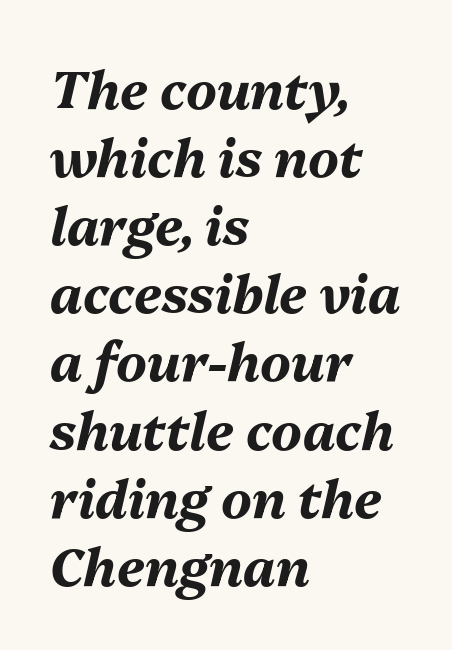
{"italic": "yes", "lean": "right", "slant_degrees": 13, "bold": "yes", "weight": "bold", "width": "normal", "stroke_contrast": "medium", "x_height": "medium", "monospaced": "no", "underline": "no", "align": "left", "line_spacing": "normal", "line_spacing_ratio": 1.31, "letter_spacing": "normal", "letter_spacing_em": 0.0, "glyph_px": 52}
